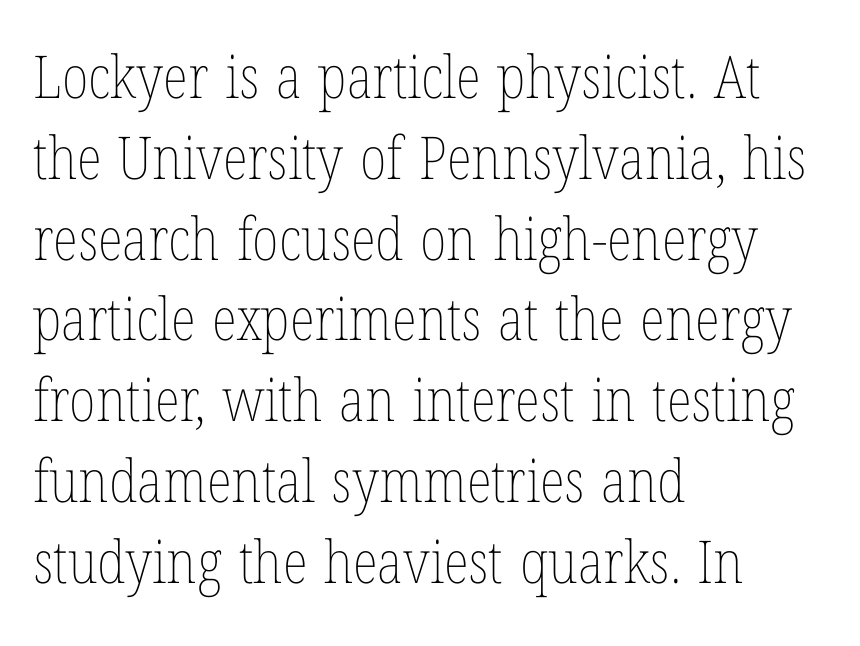
Characters follow at the spacing the type designer built in. All the whitespace from short lines collects on the right. Normally led — the rows are evenly, conventionally spaced. The font is comparable to plain body text, perhaps lighter. Is this a fixed-width face? No — the glyphs have proportional, varying widths. The space beneath each line is pristine and unruled.
